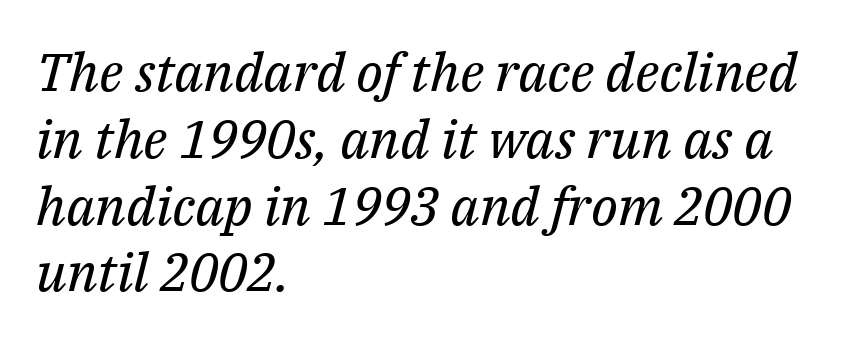
The image shows 53 px regular-weight serif type, italic (leaning right); set left-aligned, normal line spacing (1.26x), normal letter spacing, not underlined; medium stroke contrast and a medium x-height.
